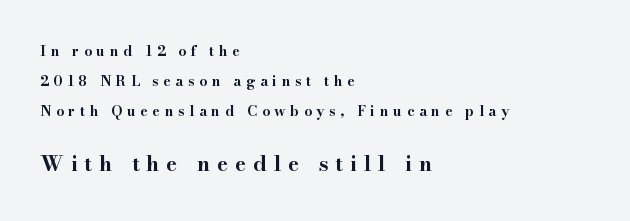
{"italic": "no", "bold": "yes", "underline": "no", "align": "left", "line_spacing": "loose", "line_spacing_ratio": 2.15, "letter_spacing": "wide", "letter_spacing_em": 0.33, "larger_block": "second", "size_ratio": 1.5, "glyph_px": 21}
